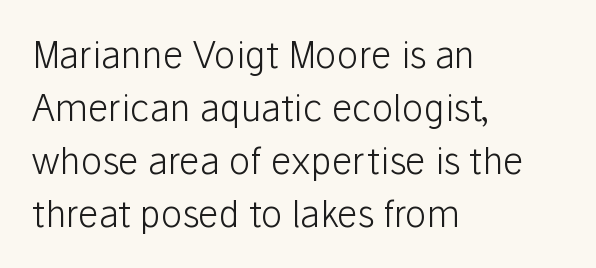
Nothing unusual about the tracking: characters are spaced as the font intends. This sample uses an upright cut, with every glyph sitting square on the baseline. The weight tops out at a normal text grade. Quick note: interline space is typical. These lines are rendered in a variable-pitch font.
